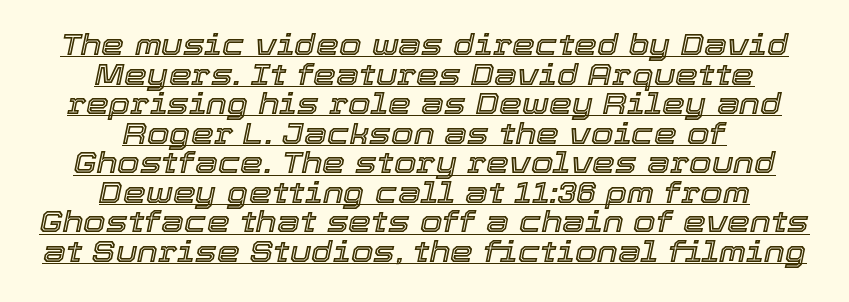
The image shows 29 px text type, italic (leaning right); set centered, tight line spacing (1.02x), normal letter spacing, underlined; a medium x-height.
